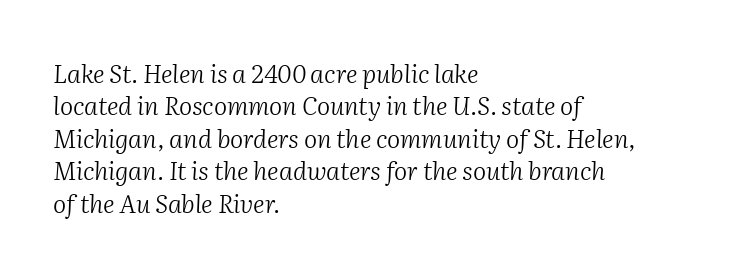
The image shows 25 px text type, italic (leaning right); set left-aligned, normal line spacing (1.3x), normal letter spacing, not underlined.
